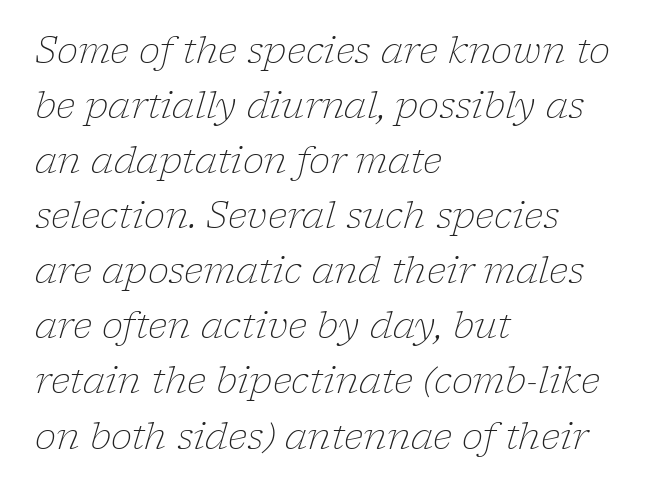
{"serif": "yes", "italic": "yes", "lean": "right", "slant_degrees": 17, "bold": "no", "weight": "light", "width": "normal", "stroke_contrast": "low", "x_height": "medium", "monospaced": "no", "underline": "no", "align": "left", "line_spacing": "normal", "line_spacing_ratio": 1.53, "letter_spacing": "normal", "letter_spacing_em": 0.0, "glyph_px": 36}
